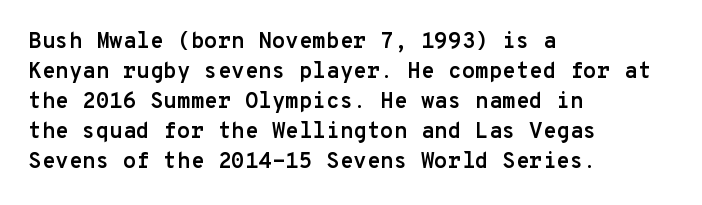
Italic: no, the glyphs are upright roman. Standard letterfit; no display-style spreading of the glyphs. Glance below the letters and you will spot only blank space. Its strokes are broad and dark, the hallmark of bold type.
